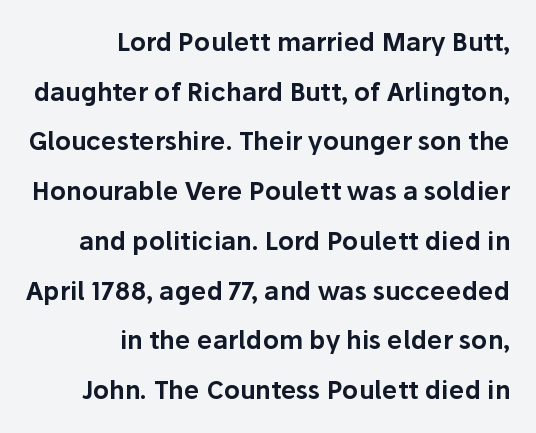
{"italic": "no", "underline": "no", "align": "right", "line_spacing": "loose", "line_spacing_ratio": 1.99, "letter_spacing": "normal", "letter_spacing_em": 0.0, "glyph_px": 25}
